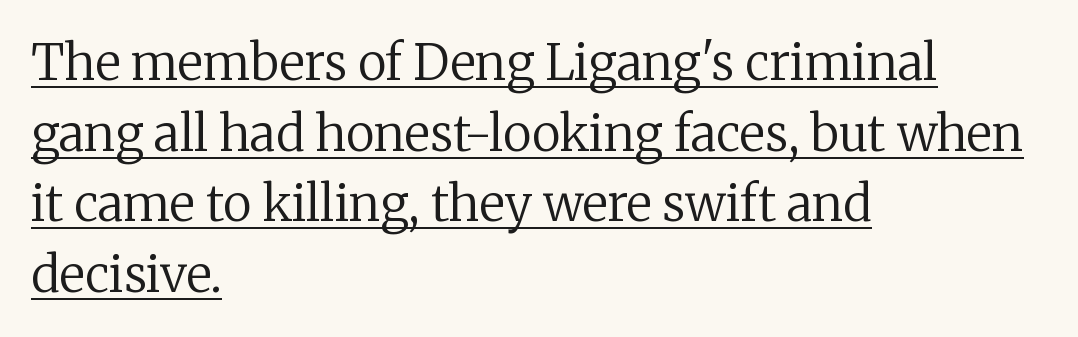
{"serif": "yes", "italic": "no", "bold": "no", "weight": "regular", "width": "normal", "stroke_contrast": "low", "x_height": "medium", "monospaced": "no", "underline": "yes", "align": "left", "line_spacing": "normal", "line_spacing_ratio": 1.44, "letter_spacing": "normal", "letter_spacing_em": 0.0, "glyph_px": 49}
